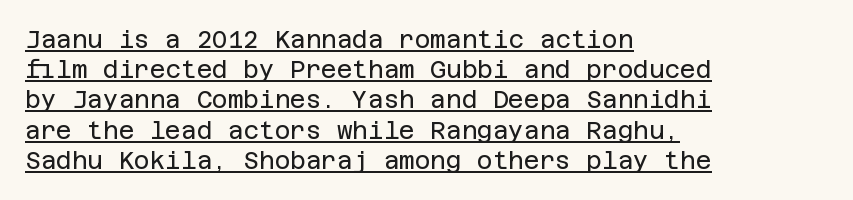
{"italic": "no", "bold": "no", "underline": "yes", "align": "left", "line_spacing": "normal", "line_spacing_ratio": 1.26, "letter_spacing": "normal", "letter_spacing_em": 0.0, "glyph_px": 24}
